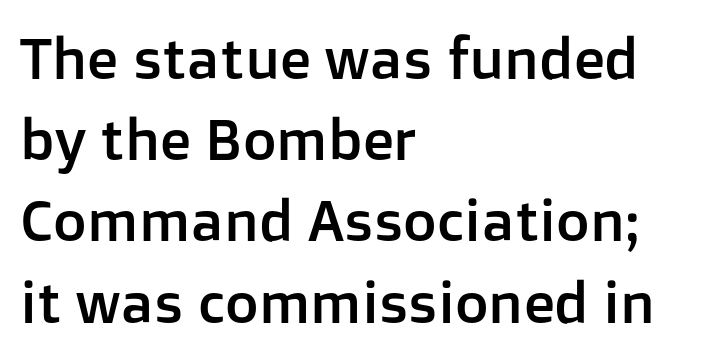
Italic? Not at all — the glyphs are vertical. Rows of type keep a routine distance in the vertical direction. Words float on clear page, feet unadorned. Looks like regular typesetting: each glyph gets only the width it needs.
